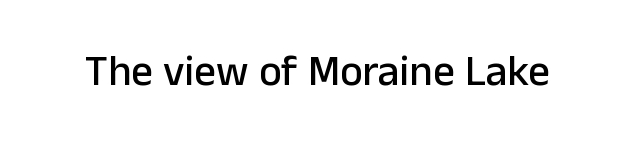
{"serif": "no", "italic": "no", "width": "normal", "stroke_contrast": "low", "x_height": "medium", "monospaced": "no", "underline": "no", "letter_spacing": "normal", "letter_spacing_em": 0.0, "glyph_px": 43}
